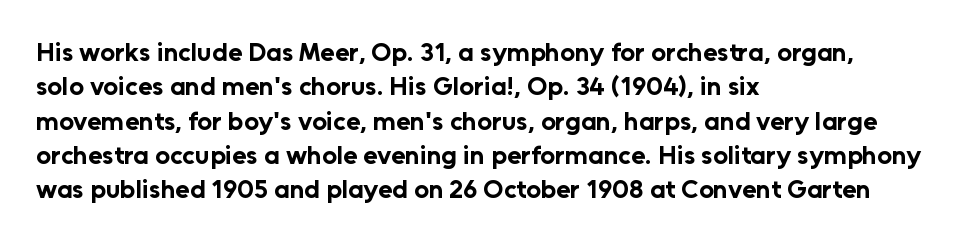
The image shows 26 px bold type, upright; set left-aligned, normal line spacing (1.32x), normal letter spacing, not underlined.
